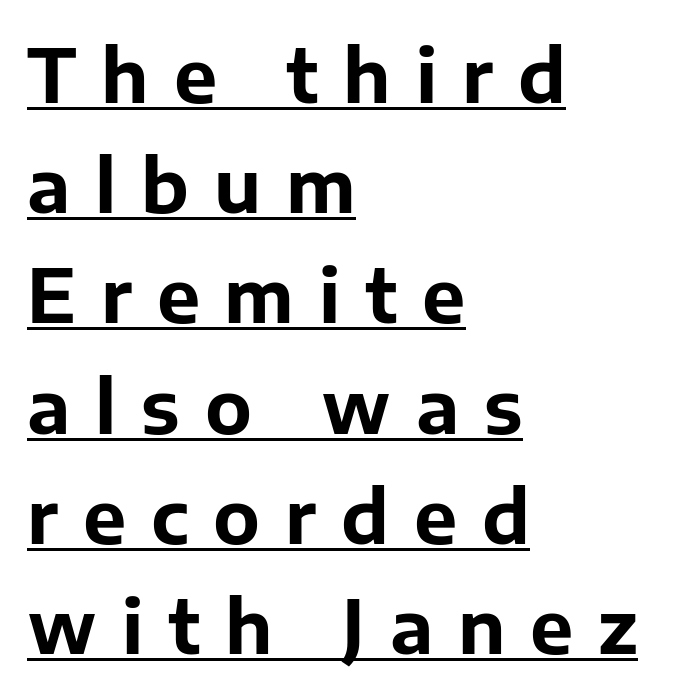
{"serif": "no", "italic": "no", "bold": "yes", "weight": "bold", "width": "normal", "stroke_contrast": "low", "x_height": "medium", "monospaced": "no", "underline": "yes", "align": "left", "line_spacing": "normal", "line_spacing_ratio": 1.51, "letter_spacing": "wide", "letter_spacing_em": 0.34, "glyph_px": 73}
